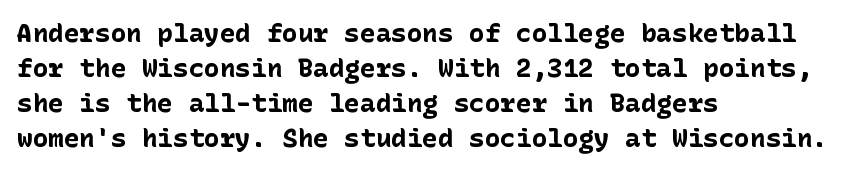
The image shows 26 px bold type, upright; set left-aligned, normal line spacing (1.35x), normal letter spacing, not underlined.
